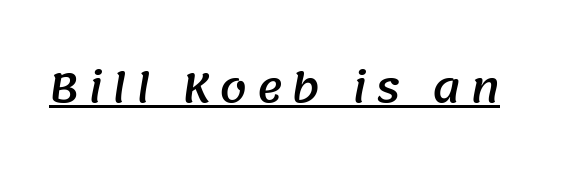
Q: Is the typeface a serif or a sans-serif typeface? A: Sans-serif.
Q: Is the text underlined? A: Yes.
Q: Is the spacing between letters normal or unusually wide? A: Unusually wide.
Q: Width (condensed, normal, or wide)? A: Normal.
Q: Stroke contrast? A: Medium.
Q: x-height? A: Large.
Q: Monospaced? A: No.
